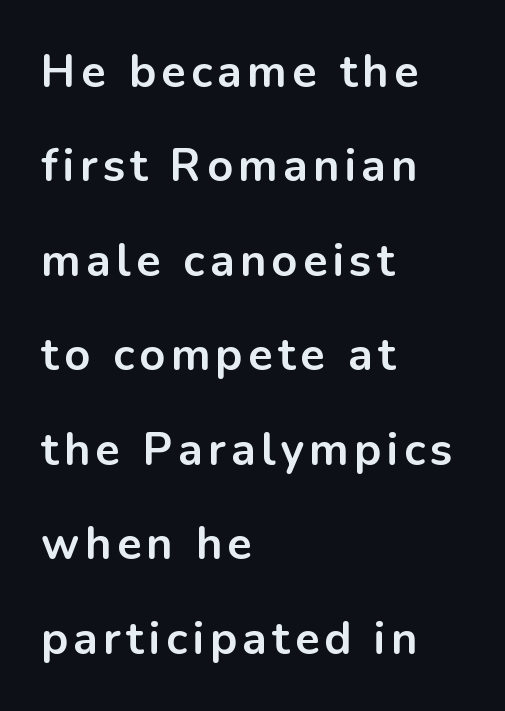
The image shows 45 px bold sans-serif type, upright; set left-aligned, loose line spacing (2.1x), not underlined; low stroke contrast and a medium x-height.
